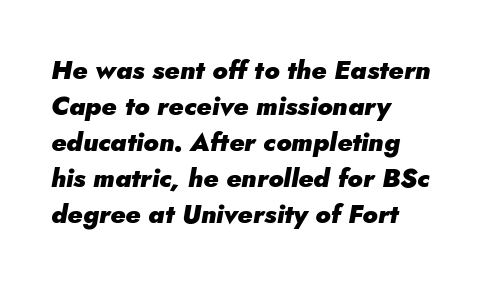
The image shows 26 px bold type, italic (leaning right); set left-aligned, normal line spacing (1.38x), normal letter spacing, not underlined.
